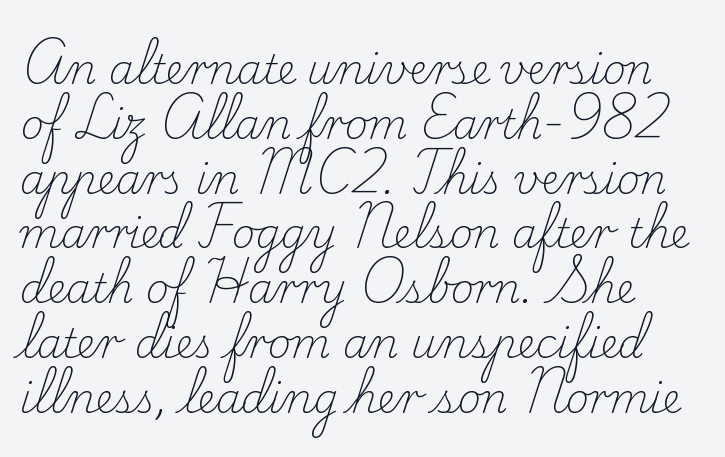
{"serif": "yes", "bold": "no", "weight": "light", "width": "normal", "stroke_contrast": "low", "x_height": "small", "monospaced": "no", "underline": "no", "align": "left", "line_spacing": "normal", "line_spacing_ratio": 1.37, "letter_spacing": "normal", "letter_spacing_em": 0.0, "glyph_px": 40}
